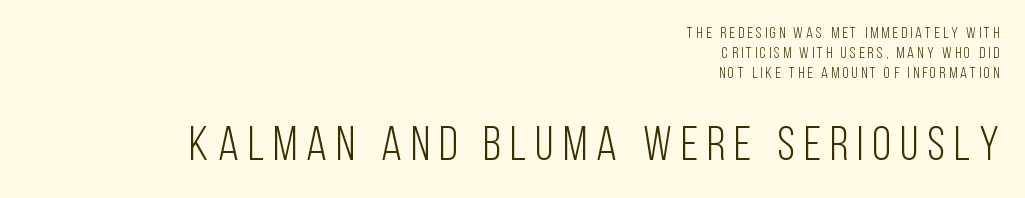
{"serif": "no", "italic": "no", "bold": "no", "weight": "light", "width": "condensed", "stroke_contrast": "low", "x_height": "large", "monospaced": "no", "underline": "no", "align": "right", "line_spacing_ratio": 1.24, "larger_block": "second", "size_ratio": 3.0, "glyph_px": 48}
